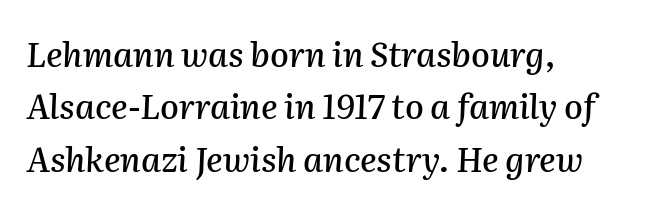
{"italic": "yes", "lean": "right", "slant_degrees": 2, "width": "normal", "stroke_contrast": "medium", "x_height": "medium", "monospaced": "no", "underline": "no", "align": "left", "line_spacing": "normal", "line_spacing_ratio": 1.54, "letter_spacing": "normal", "letter_spacing_em": 0.0, "glyph_px": 34}
